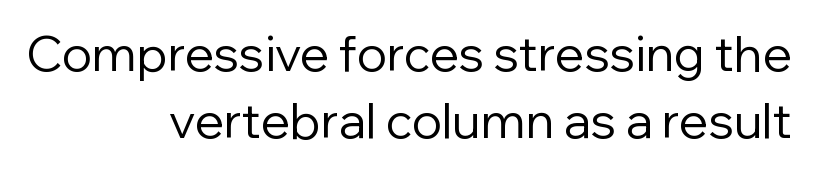
The passage shown is typed in a proportional face where columns would drift. One glance says typical: line gaps are just what's usual. The axis of the letterforms is exactly vertical. This rendering uses right alignment, leaving the left contour irregular.
